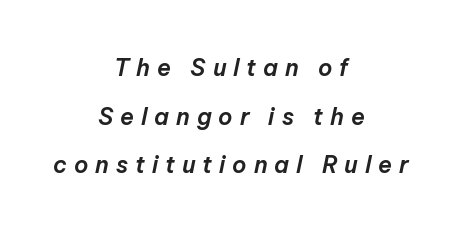
{"italic": "yes", "lean": "right", "slant_degrees": 12, "underline": "no", "align": "center", "line_spacing": "loose", "line_spacing_ratio": 2.11, "letter_spacing": "wide", "letter_spacing_em": 0.3, "glyph_px": 23}
